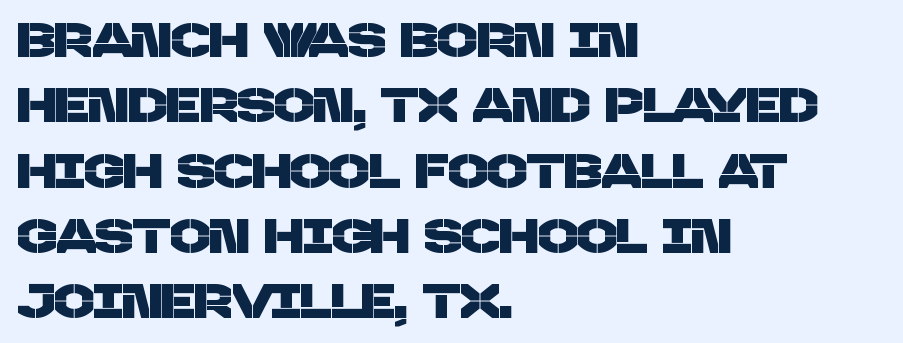
In terms of letterform style, serifs are entirely absent. Letters rest on an invisible, unmarked baseline. The letters advance in unequal steps, a hallmark of proportional type. Regular leading.
